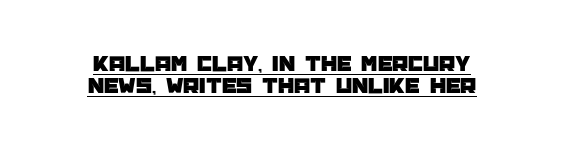
Q: Is the text italic (slanted)? A: No, it is upright.
Q: Is the text underlined? A: Yes.
Q: How is the paragraph aligned? A: Centered.
Q: Is the spacing between letters normal or unusually wide? A: Normal.
Q: Is the spacing between lines tight, normal or loose? A: Tight.
